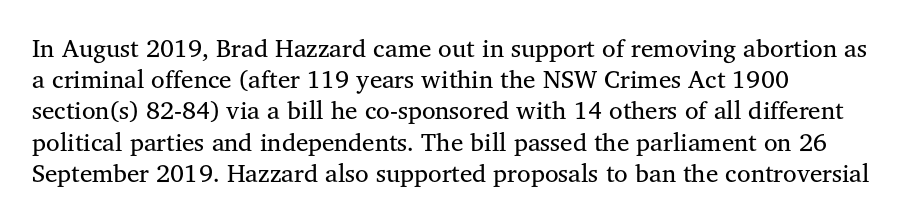
The image shows 25 px text type, upright; set left-aligned, normal line spacing (1.25x), normal letter spacing, not underlined.
